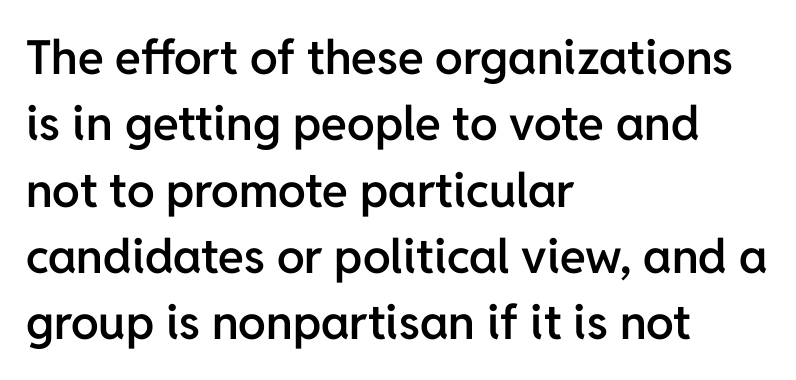
Q: Is the text bold? A: Semi-bold.
Q: Is the text italic (slanted)? A: No, it is upright.
Q: Is the typeface a serif or a sans-serif typeface? A: Sans-serif.
Q: Is the text underlined? A: No.
Q: How is the paragraph aligned? A: Left-aligned.
Q: Is the spacing between letters normal or unusually wide? A: Normal.
Q: Is the spacing between lines tight, normal or loose? A: Normal.
Q: Width (condensed, normal, or wide)? A: Normal.
Q: Stroke contrast? A: Low.
Q: x-height? A: Medium.
Q: Monospaced? A: No.
